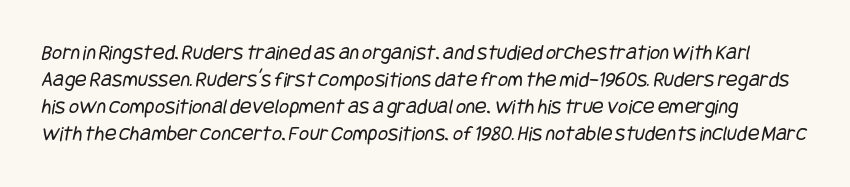
The image shows 22 px text type; set line spacing 1.23x, normal letter spacing, not underlined.
